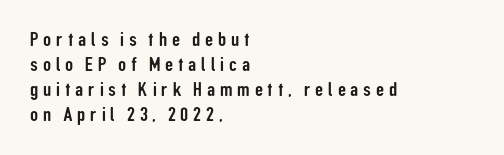
{"italic": "no", "underline": "no", "align": "left", "line_spacing": "normal", "line_spacing_ratio": 1.25, "letter_spacing": "wide", "letter_spacing_em": 0.24, "glyph_px": 20}
